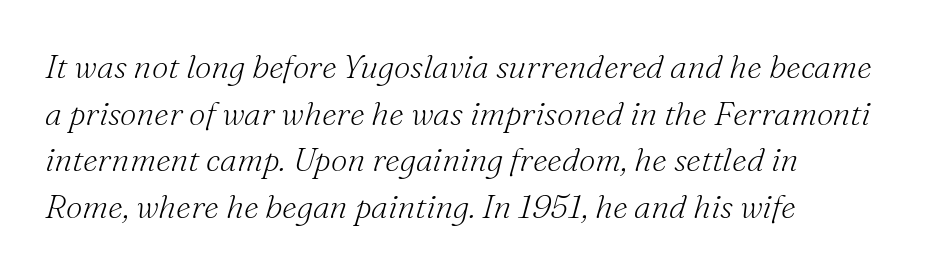
Summary of vertical rhythm: regular, with standard interline spacing. Weight: not bold — regular or lighter. If you drew a line through each stem, it would be angled. Descenders are the only things crossing below the line.
